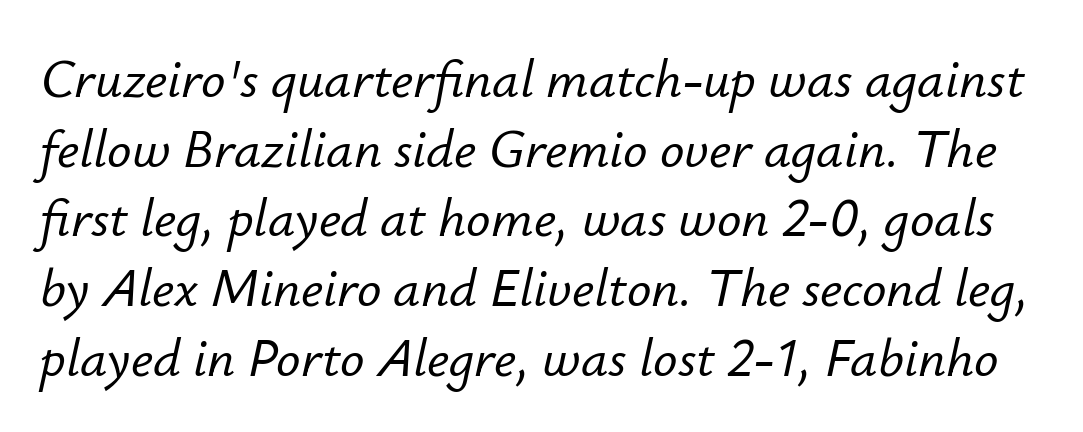
{"italic": "yes", "lean": "right", "slant_degrees": 12, "width": "normal", "stroke_contrast": "low", "x_height": "small", "monospaced": "no", "underline": "no", "line_spacing": "normal", "line_spacing_ratio": 1.29, "letter_spacing": "normal", "letter_spacing_em": 0.0, "glyph_px": 54}
